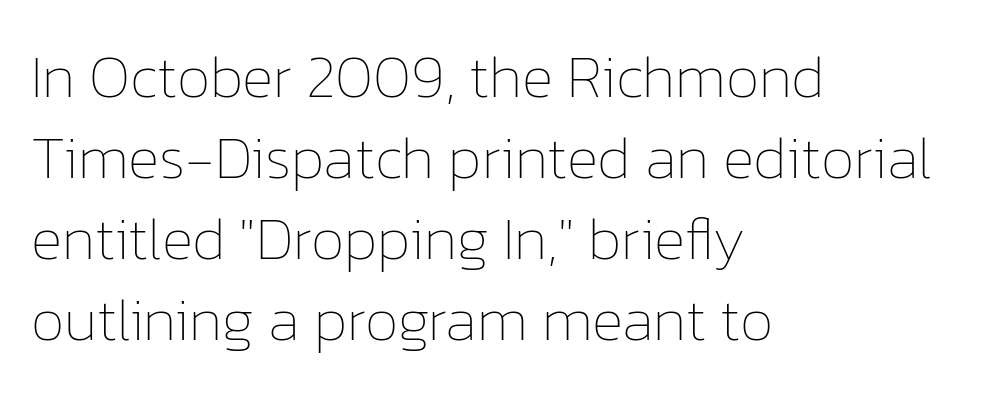
Horizontal alignment here is leftward, the default for most running prose. The leading is moderate, giving the passage an even texture. This is roman type, the default non-slanted kind. The letters advance in unequal steps, a hallmark of proportional type. These glyphs show unthickened strokes, regular width or finer. Has an underline been added? It has not.
